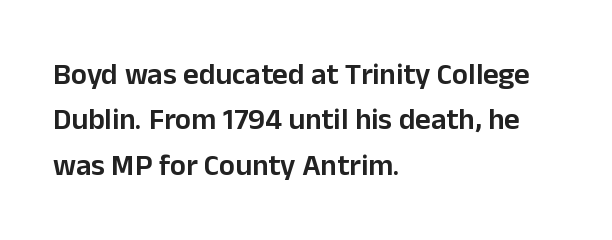
The image shows 30 px semibold sans-serif type, upright; set left-aligned, normal line spacing (1.51x), normal letter spacing, not underlined; low stroke contrast and a medium x-height.
